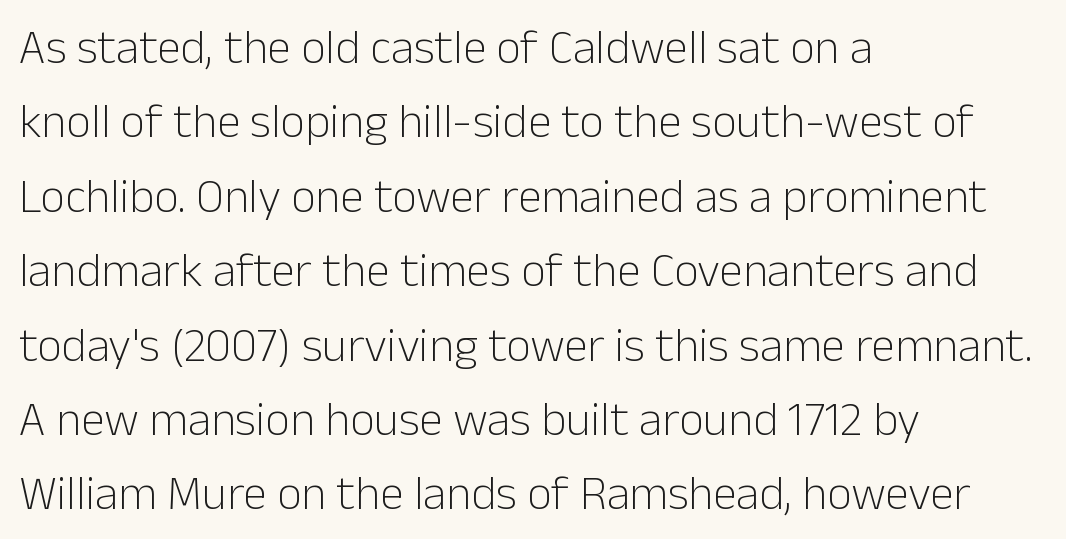
The image shows 48 px light sans-serif type, upright; set left-aligned, normal line spacing (1.55x), normal letter spacing, not underlined; low stroke contrast and a medium x-height.
